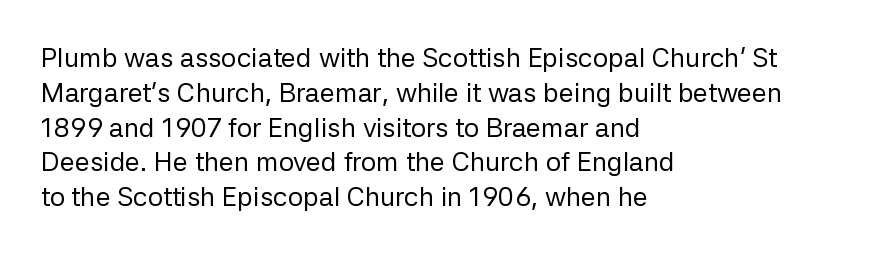
{"italic": "no", "bold": "no", "underline": "no", "align": "left", "line_spacing": "normal", "line_spacing_ratio": 1.29, "letter_spacing": "normal", "letter_spacing_em": 0.0, "glyph_px": 27}
